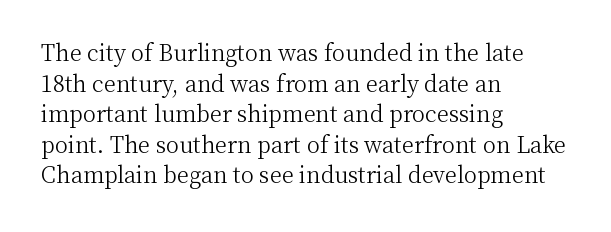
{"italic": "no", "bold": "no", "underline": "no", "align": "left", "line_spacing": "normal", "line_spacing_ratio": 1.39, "letter_spacing": "normal", "letter_spacing_em": 0.0, "glyph_px": 22}
